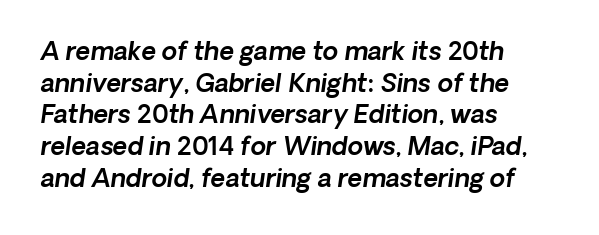
The ragged edge is on the right, which tells us the setting is flush left. Bare-footed words on every line. Regarding leading, the lines here are spaced in the standard way. Honestly, the letter spacing is just normal — you wouldn't notice it.
